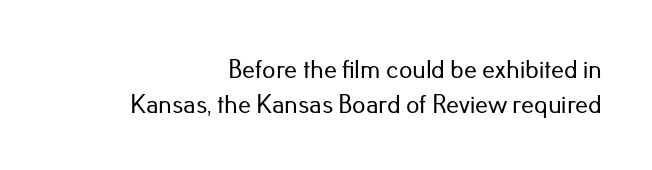
The image shows 26 px text type, upright; set right-aligned, normal line spacing (1.34x), normal letter spacing, not underlined.
